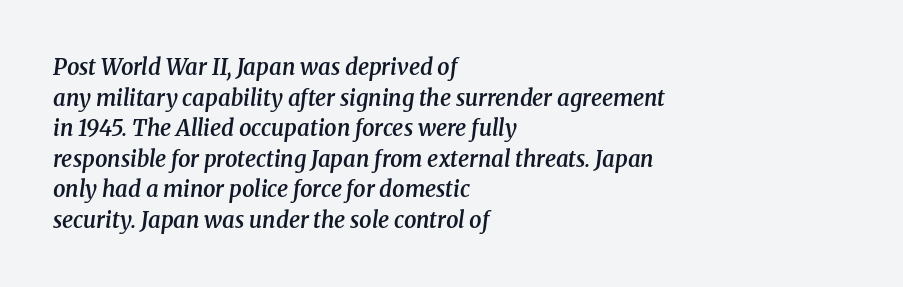
Q: Is the text bold? A: Semi-bold.
Q: Is the text italic (slanted)? A: Yes, it leans right by about 8 degrees.
Q: Is the text underlined? A: No.
Q: How is the paragraph aligned? A: Left-aligned.
Q: Is the spacing between letters normal or unusually wide? A: Normal.
Q: Is the spacing between lines tight, normal or loose? A: Normal.
